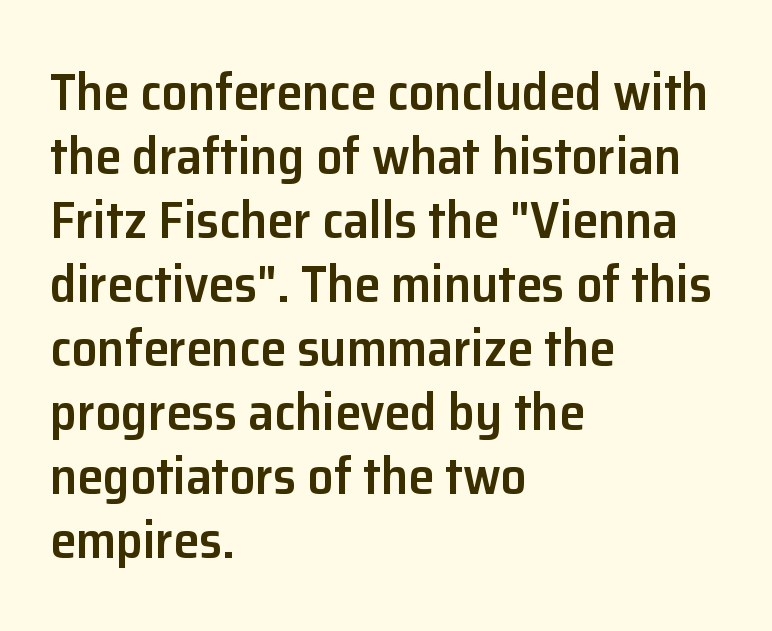
The image shows 52 px semibold sans-serif type, upright; set left-aligned, line spacing 1.23x, normal letter spacing, not underlined; low stroke contrast and a medium x-height.
